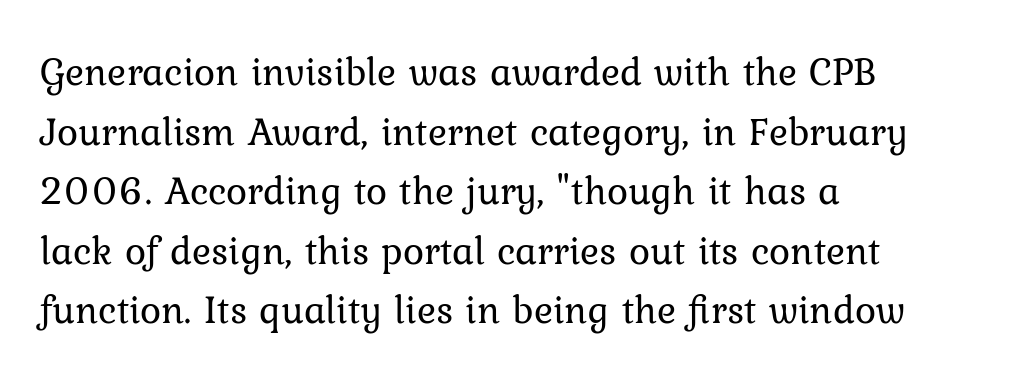
{"italic": "no", "bold": "no", "weight": "regular", "width": "normal", "stroke_contrast": "low", "x_height": "medium", "monospaced": "no", "underline": "no", "align": "left", "line_spacing": "normal", "line_spacing_ratio": 1.49, "letter_spacing": "normal", "letter_spacing_em": 0.0, "glyph_px": 40}
